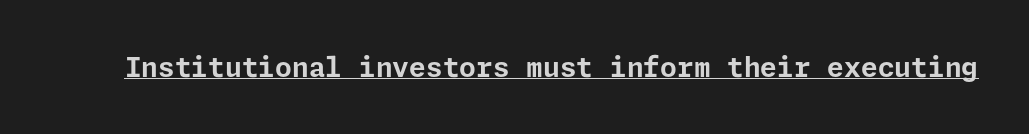
Q: Is the text bold? A: Yes.
Q: Is the text italic (slanted)? A: No, it is upright.
Q: Is the text underlined? A: Yes.
Q: Is the spacing between letters normal or unusually wide? A: Normal.
